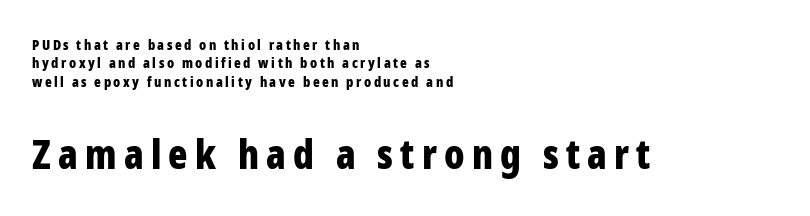
Short and long lines alike share a common starting point at left. Each new line begins a customary step beneath the previous one. Type without underlining. Each glyph is drawn with heavy, bold strokes. Character size in the trailing block exceeds that of the leading block. Is this a fixed-width face? No — the glyphs have proportional, varying widths.
